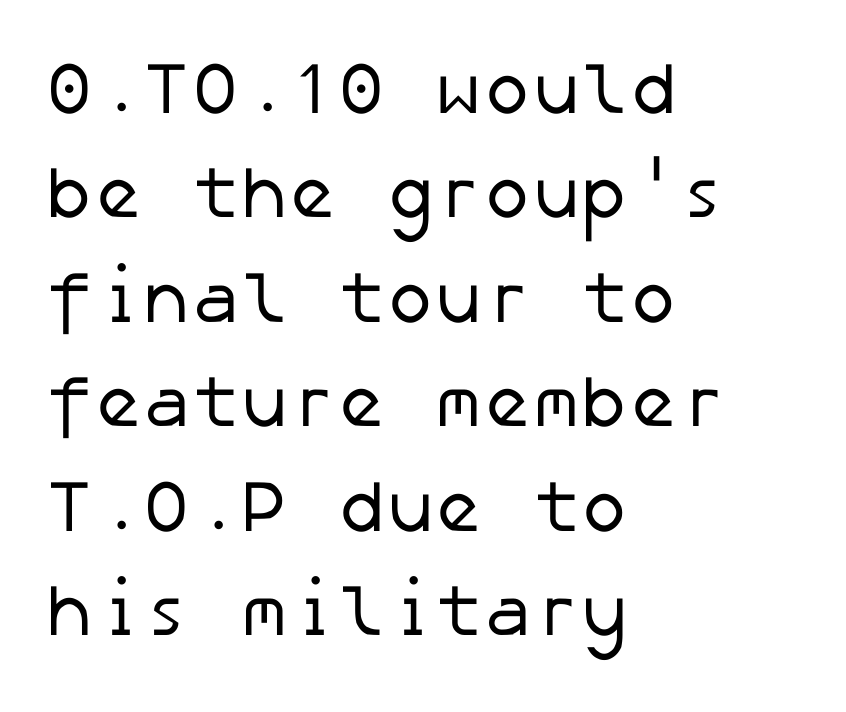
Q: Is the text bold? A: No.
Q: Is the typeface a serif or a sans-serif typeface? A: Sans-serif.
Q: Is the text underlined? A: No.
Q: How is the paragraph aligned? A: Left-aligned.
Q: Is the spacing between letters normal or unusually wide? A: Normal.
Q: Is the spacing between lines tight, normal or loose? A: Normal.
Q: Width (condensed, normal, or wide)? A: Normal.
Q: Stroke contrast? A: Low.
Q: x-height? A: Medium.
